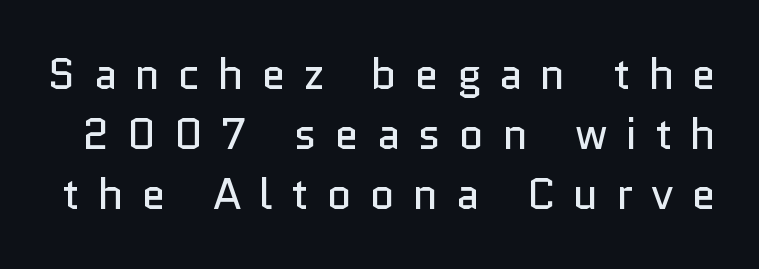
The image shows 43 px regular-weight sans-serif type, upright; set normal line spacing (1.4x), unusually wide letter spacing (+0.42 em), not underlined; low stroke contrast and a medium x-height.
